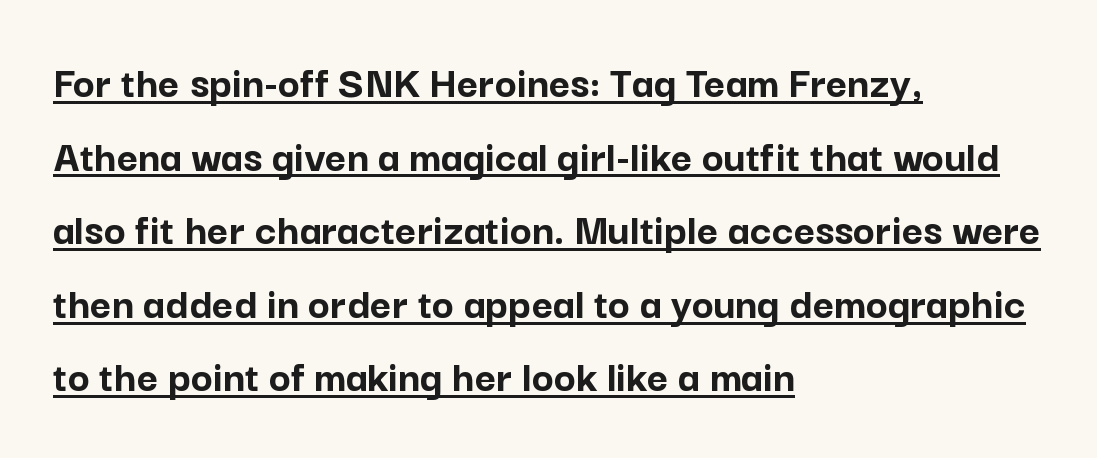
Q: Is the text bold? A: Yes.
Q: Is the text italic (slanted)? A: No, it is upright.
Q: Is the typeface a serif or a sans-serif typeface? A: Sans-serif.
Q: Is the text underlined? A: Yes.
Q: How is the paragraph aligned? A: Left-aligned.
Q: Is the spacing between letters normal or unusually wide? A: Normal.
Q: Is the spacing between lines tight, normal or loose? A: Normal.
Q: Width (condensed, normal, or wide)? A: Normal.
Q: Stroke contrast? A: Low.
Q: x-height? A: Medium.
Q: Monospaced? A: No.
